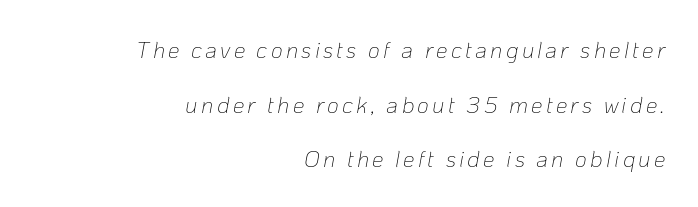
Reading down the column, the eye jumps a long way to each next line. The zone under the glyphs is completely vacant. Slanted lettering throughout. The letterforms sit at book weight or below. Caption: multi-line text, flush right, ragged left.
